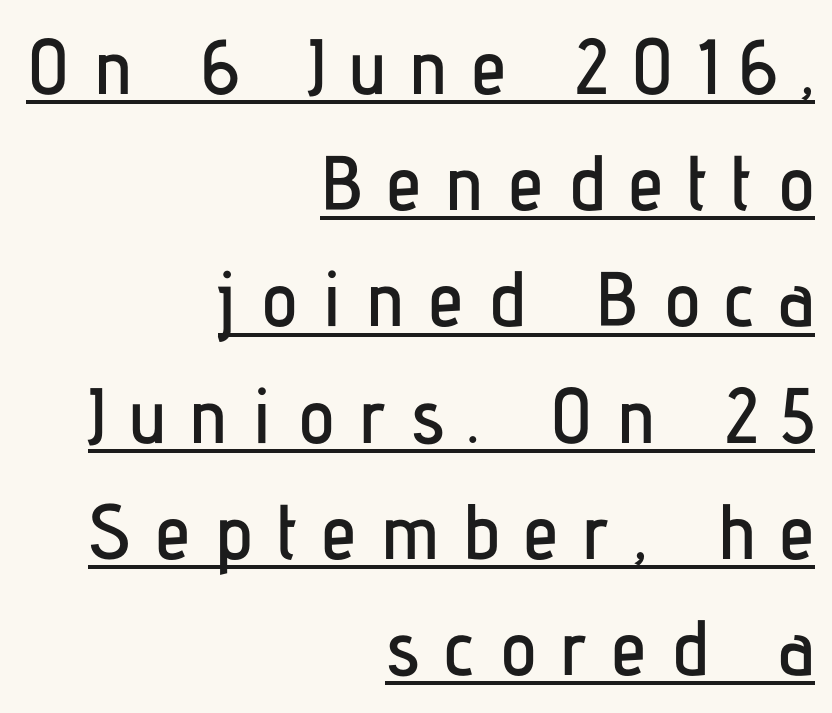
Ordinary non-slanted type is in use. Letter spacing: wide. The letters advance in unequal steps, a hallmark of proportional type. Is there an underline? Yes — a line sits under the letters. The space between consecutive lines is moderate.
